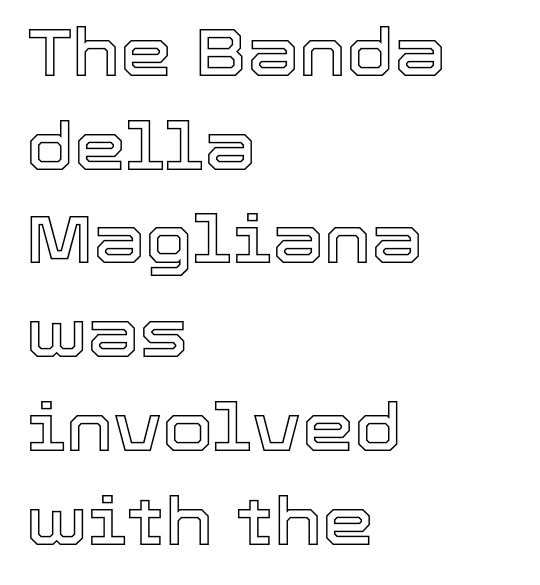
{"italic": "no", "width": "normal", "x_height": "medium", "monospaced": "no", "underline": "no", "align": "left", "line_spacing": "normal", "line_spacing_ratio": 1.42, "letter_spacing": "normal", "letter_spacing_em": 0.0, "glyph_px": 66}
